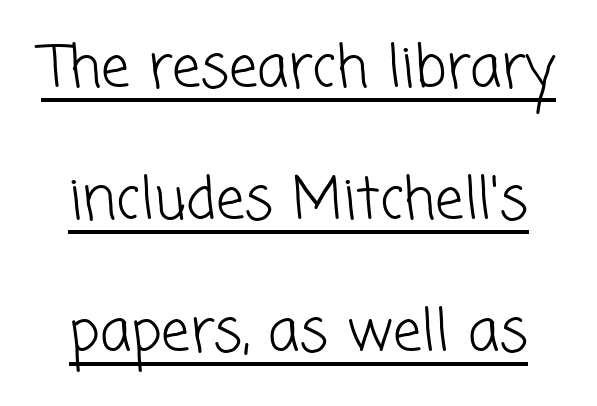
These lines are centered, leaving both edges ragged. Font category for this specimen: sans-serif. No extra tracking has been applied to these lines. The letterforms sit at book weight or below.
